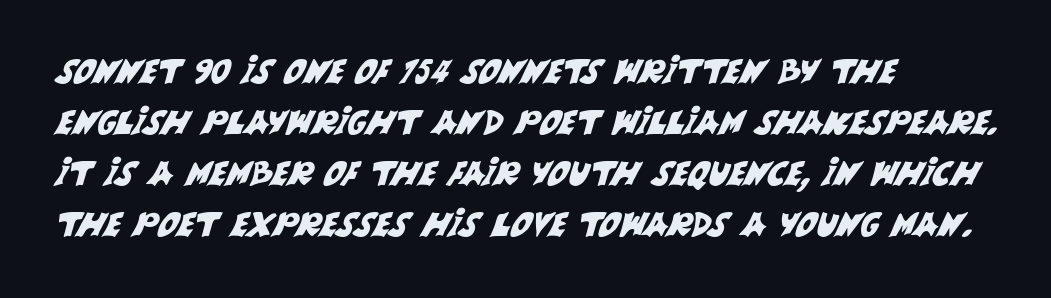
The image shows 33 px sans-serif type; set left-aligned, normal line spacing (1.55x), normal letter spacing, not underlined; medium stroke contrast and a large x-height.
